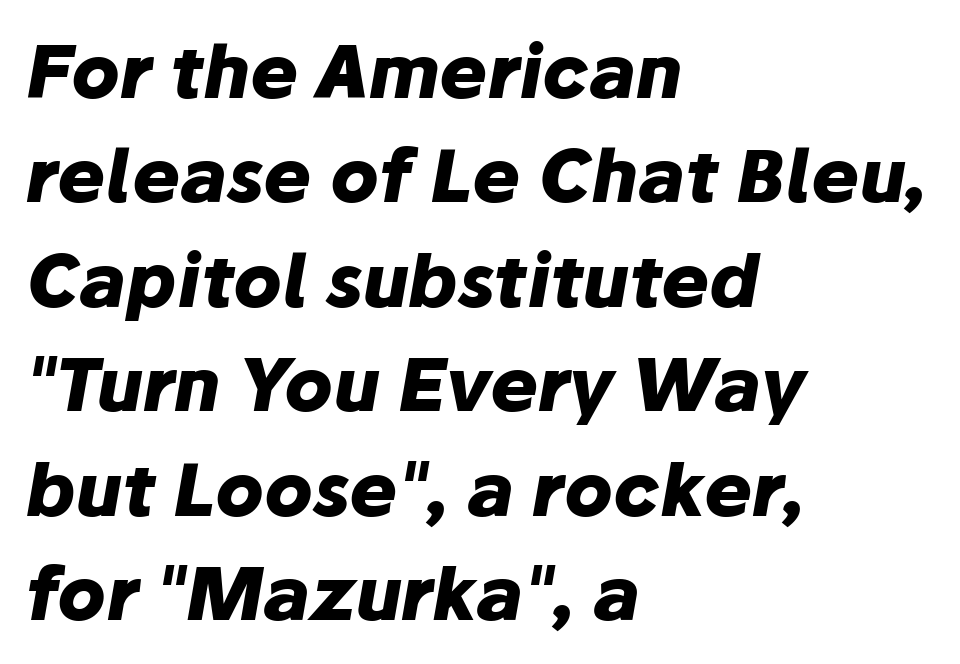
Style check: oblique. Think of a printed novel: that variable character pitch is what you see here. Honestly, there is no underline to notice here at all. The rendering keeps characters at their native spacing.
